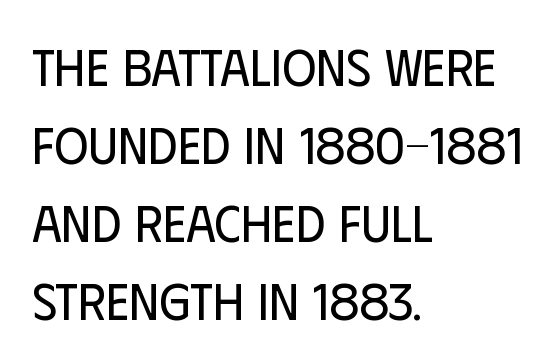
The image shows 52 px regular-weight, condensed sans-serif type, upright; set left-aligned, normal line spacing (1.5x), normal letter spacing, not underlined; low stroke contrast and a large x-height.
